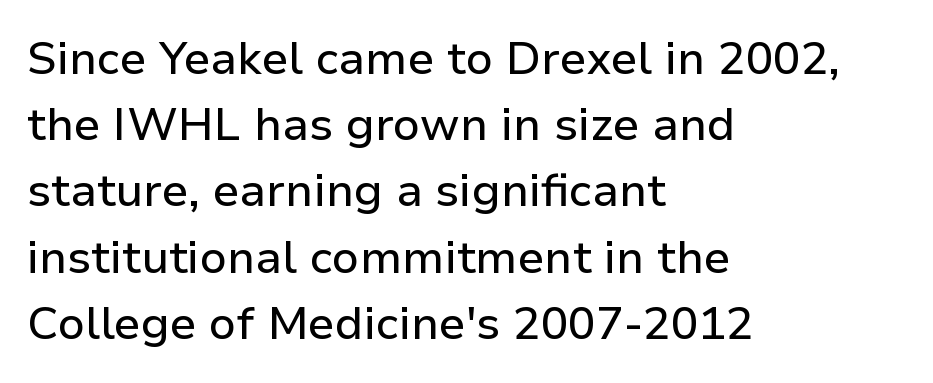
{"serif": "no", "italic": "no", "width": "normal", "stroke_contrast": "low", "x_height": "medium", "monospaced": "no", "underline": "no", "align": "left", "line_spacing": "normal", "line_spacing_ratio": 1.44, "letter_spacing": "normal", "letter_spacing_em": 0.0, "glyph_px": 46}
